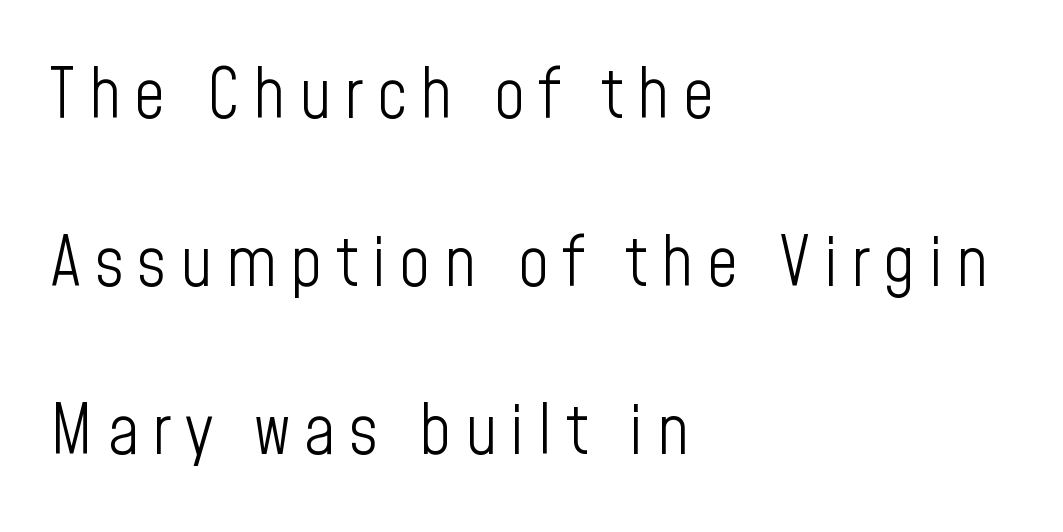
The rendering inserts visible extra space after every character. These lines are rendered in a variable-pitch font. The letters stand straight up with perfectly vertical stems. In CSS terms this would be text-align: left. Airy leading. Check under the words: just untouched page.
